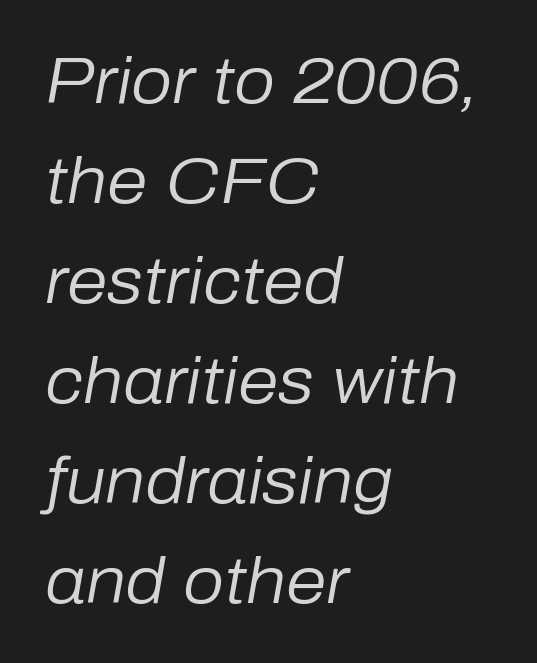
Q: Is the text bold? A: No.
Q: Is the text italic (slanted)? A: Yes, it leans right by about 10 degrees.
Q: Is the text underlined? A: No.
Q: How is the paragraph aligned? A: Left-aligned.
Q: Is the spacing between letters normal or unusually wide? A: Normal.
Q: Is the spacing between lines tight, normal or loose? A: Normal.
Q: Width (condensed, normal, or wide)? A: Normal.
Q: Stroke contrast? A: Low.
Q: x-height? A: Medium.
Q: Monospaced? A: No.
